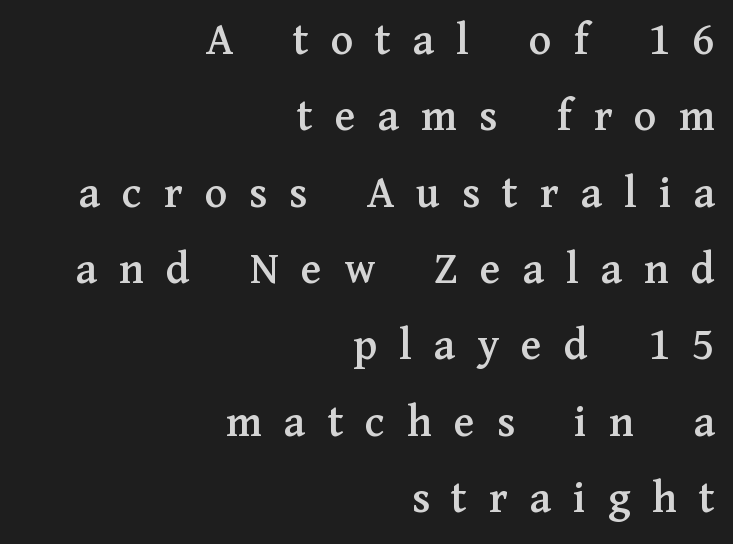
The image shows 46 px serif type, upright; set right-aligned, normal line spacing (1.66x), unusually wide letter spacing (+0.48 em), not underlined; medium stroke contrast and a medium x-height.
